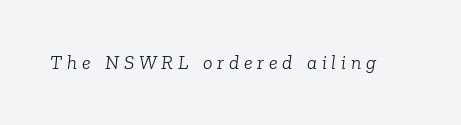
The image shows 20 px text type, italic (leaning right); set unusually wide letter spacing (+0.24 em), not underlined.
